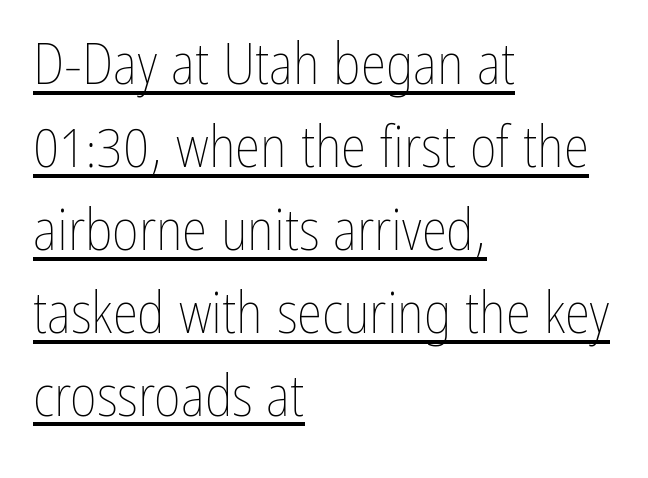
Q: Is the text bold? A: No.
Q: Is the text italic (slanted)? A: No, it is upright.
Q: Is the text underlined? A: Yes.
Q: How is the paragraph aligned? A: Left-aligned.
Q: Is the spacing between letters normal or unusually wide? A: Normal.
Q: Is the spacing between lines tight, normal or loose? A: Normal.
Q: Width (condensed, normal, or wide)? A: Condensed.
Q: Stroke contrast? A: Low.
Q: x-height? A: Medium.
Q: Monospaced? A: No.
